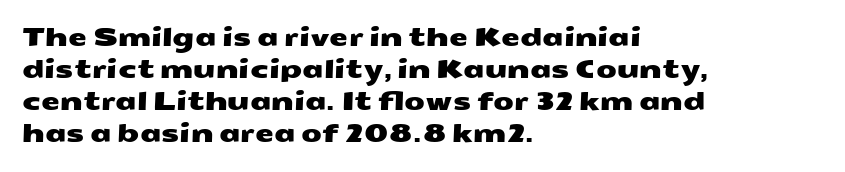
Q: Is the text underlined? A: No.
Q: How is the paragraph aligned? A: Left-aligned.
Q: Is the spacing between letters normal or unusually wide? A: Normal.
Q: Is the spacing between lines tight, normal or loose? A: Normal.
